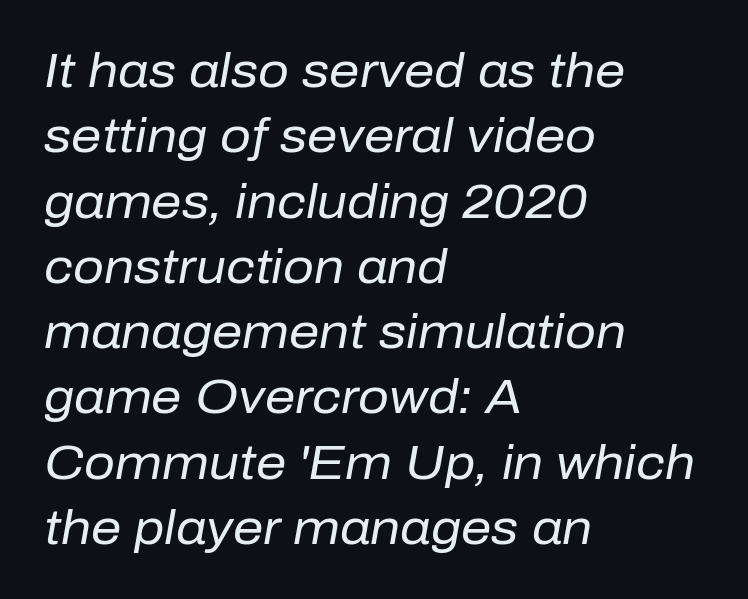
Q: Is the text bold? A: No.
Q: Is the text italic (slanted)? A: Yes, it leans right by about 10 degrees.
Q: Is the text underlined? A: No.
Q: How is the paragraph aligned? A: Left-aligned.
Q: Is the spacing between letters normal or unusually wide? A: Normal.
Q: Is the spacing between lines tight, normal or loose? A: Normal.
Q: Width (condensed, normal, or wide)? A: Normal.
Q: Stroke contrast? A: Low.
Q: x-height? A: Medium.
Q: Monospaced? A: No.
